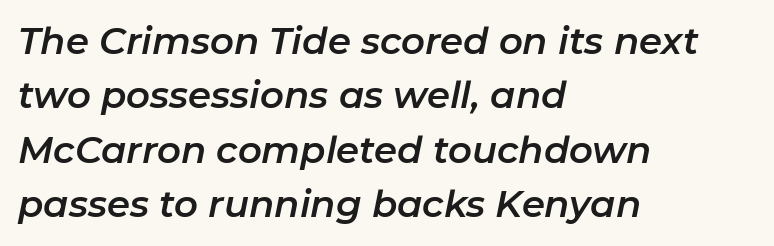
The image shows 37 px text type, italic (leaning right); set left-aligned, normal line spacing (1.47x), normal letter spacing, not underlined; low stroke contrast and a medium x-height.
